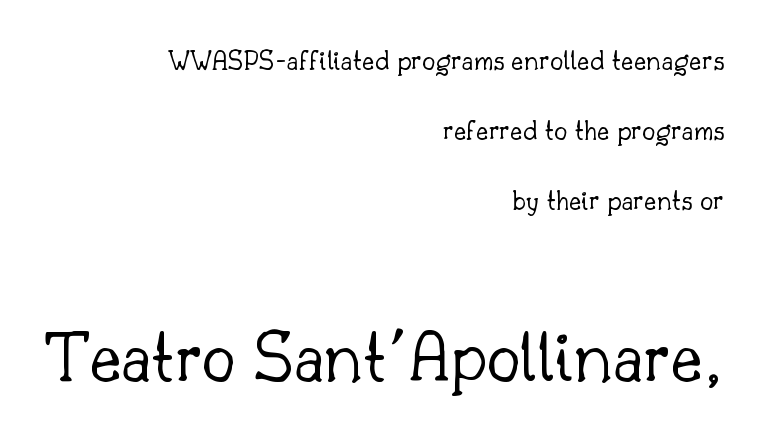
Tracking value appears to be zero — textbook default spacing. Has an underline been added? It has not. The specimen reads as upright at a glance. Spacing verdict: proportional, widths tailored to each character.
